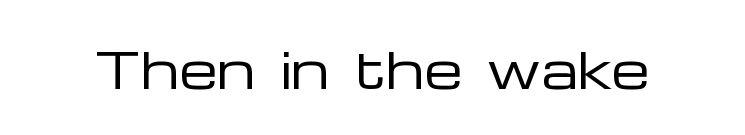
The image shows 49 px regular-weight, wide sans-serif type, upright; set normal letter spacing, not underlined; low stroke contrast and a medium x-height.
